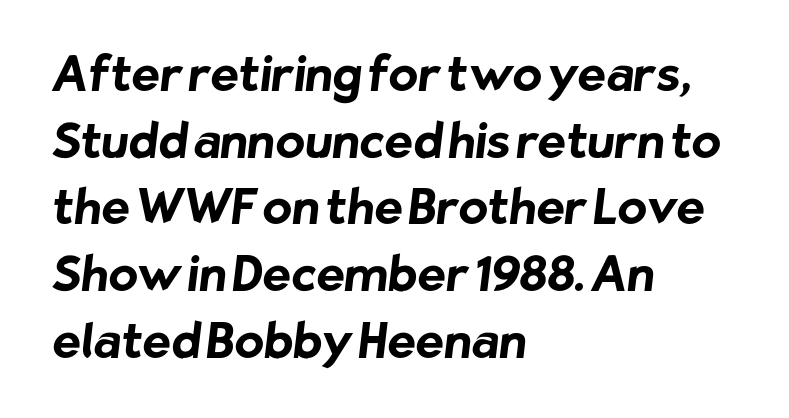
Q: Is the text bold? A: Yes.
Q: Is the typeface a serif or a sans-serif typeface? A: Sans-serif.
Q: Is the text underlined? A: No.
Q: How is the paragraph aligned? A: Left-aligned.
Q: Is the spacing between letters normal or unusually wide? A: Normal.
Q: Is the spacing between lines tight, normal or loose? A: Normal.
Q: Width (condensed, normal, or wide)? A: Normal.
Q: Stroke contrast? A: Low.
Q: x-height? A: Medium.
Q: Monospaced? A: No.
